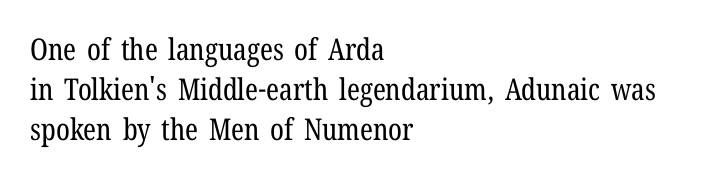
Q: Is the text bold? A: No.
Q: Is the text italic (slanted)? A: No, it is upright.
Q: Is the typeface a serif or a sans-serif typeface? A: Serif.
Q: Is the text underlined? A: No.
Q: How is the paragraph aligned? A: Left-aligned.
Q: Is the spacing between letters normal or unusually wide? A: Normal.
Q: Is the spacing between lines tight, normal or loose? A: Normal.
Q: Width (condensed, normal, or wide)? A: Condensed.
Q: Stroke contrast? A: Low.
Q: x-height? A: Medium.
Q: Monospaced? A: No.
